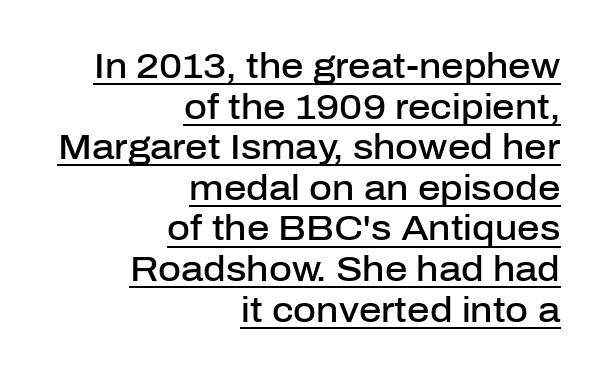
The image shows 35 px semibold sans-serif type, upright; set right-aligned, line spacing 1.16x, normal letter spacing, underlined; low stroke contrast and a medium x-height.
